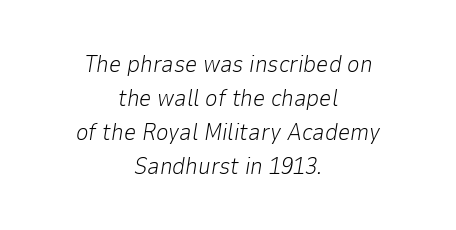
The image shows 24 px text type, italic (leaning right); set centered, normal line spacing (1.41x), normal letter spacing, not underlined.
